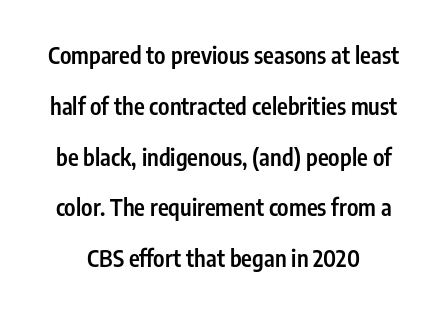
{"italic": "no", "bold": "semi", "underline": "no", "line_spacing": "loose", "line_spacing_ratio": 2.21, "letter_spacing": "normal", "letter_spacing_em": 0.0, "glyph_px": 23}
